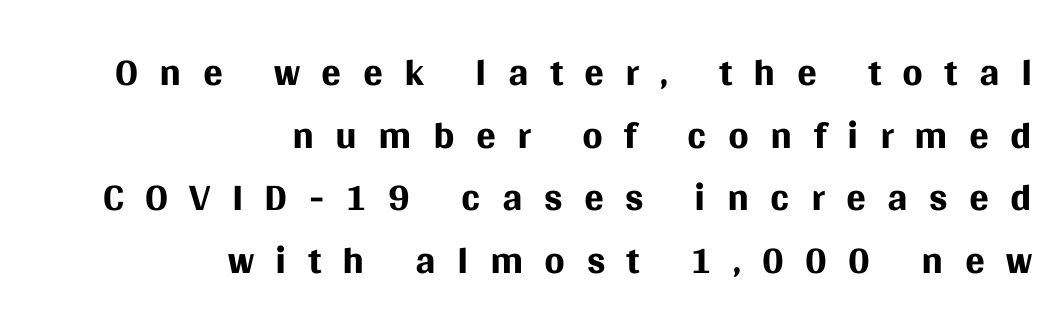
{"serif": "no", "italic": "no", "bold": "no", "weight": "regular", "width": "normal", "stroke_contrast": "medium", "x_height": "large", "monospaced": "no", "underline": "no", "align": "right", "line_spacing": "tight", "line_spacing_ratio": 1.06, "letter_spacing": "wide", "letter_spacing_em": 0.36, "glyph_px": 59}
